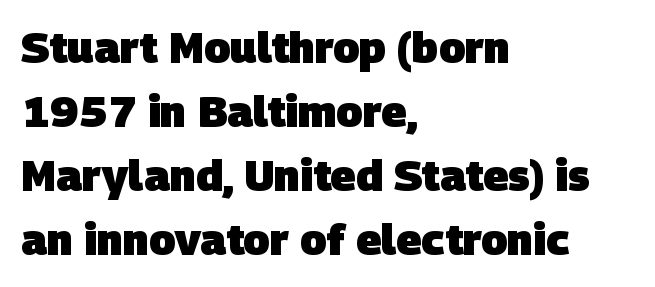
The image shows 43 px heavy sans-serif type; set left-aligned, normal line spacing (1.49x), normal letter spacing, not underlined; low stroke contrast and a large x-height.
